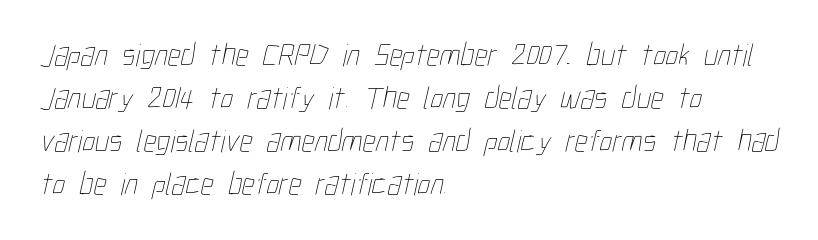
Q: Is the text bold? A: No.
Q: Is the text underlined? A: No.
Q: How is the paragraph aligned? A: Left-aligned.
Q: Is the spacing between letters normal or unusually wide? A: Normal.
Q: Is the spacing between lines tight, normal or loose? A: Normal.
Q: Width (condensed, normal, or wide)? A: Condensed.
Q: Stroke contrast? A: Low.
Q: x-height? A: Medium.
Q: Monospaced? A: No.
